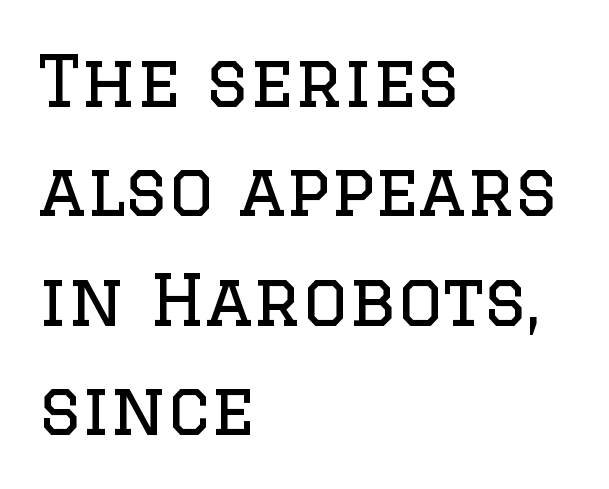
Compared with typical body copy, the letter spacing here is the same. Leading: standard. Teacher's note: observe the even left margin — that is flush-left alignment. The passage shown is typed in a proportional face where columns would drift. The characters are drawn with everyday or finer stroke widths. Quick note: underline off.
